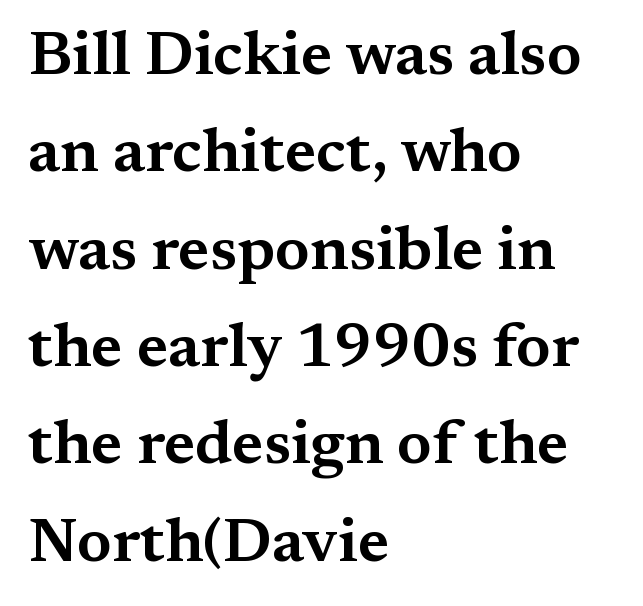
Q: Is the text italic (slanted)? A: No, it is upright.
Q: Is the typeface a serif or a sans-serif typeface? A: Serif.
Q: Is the text underlined? A: No.
Q: How is the paragraph aligned? A: Left-aligned.
Q: Is the spacing between letters normal or unusually wide? A: Normal.
Q: Is the spacing between lines tight, normal or loose? A: Normal.
Q: Width (condensed, normal, or wide)? A: Wide.
Q: Stroke contrast? A: Medium.
Q: x-height? A: Medium.
Q: Monospaced? A: No.
